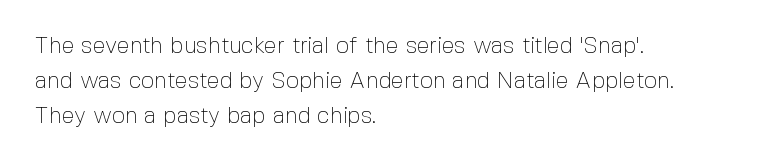
Q: Is the text bold? A: No.
Q: Is the text italic (slanted)? A: No, it is upright.
Q: Is the text underlined? A: No.
Q: How is the paragraph aligned? A: Left-aligned.
Q: Is the spacing between letters normal or unusually wide? A: Normal.
Q: Is the spacing between lines tight, normal or loose? A: Normal.
